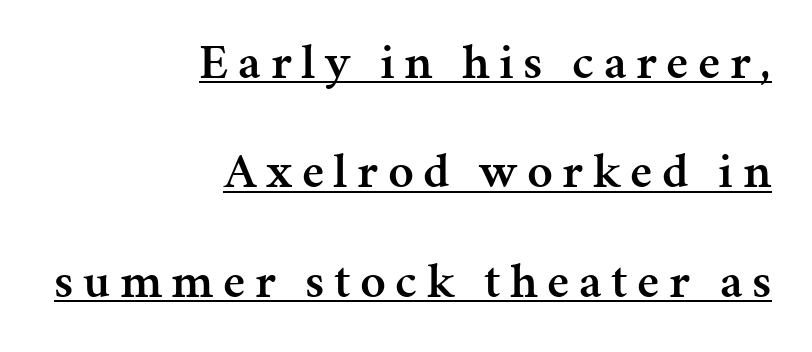
{"serif": "yes", "italic": "no", "bold": "semi", "weight": "semibold", "width": "normal", "stroke_contrast": "medium", "x_height": "medium", "monospaced": "no", "underline": "yes", "align": "right", "line_spacing": "loose", "line_spacing_ratio": 2.19, "glyph_px": 50}
